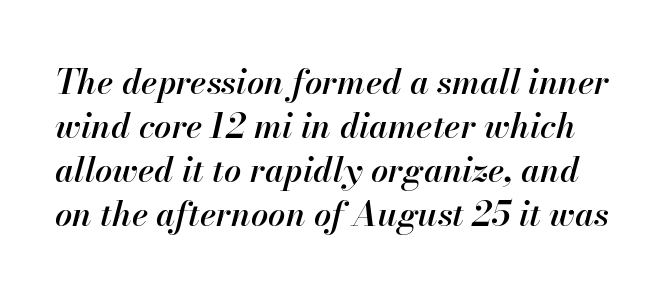
The image shows 34 px semibold type, italic (leaning right); set normal line spacing (1.29x), normal letter spacing, not underlined; high stroke contrast and a small x-height.
